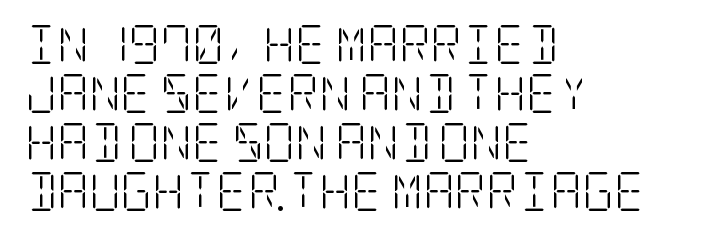
Q: Is the text bold? A: No.
Q: Is the text italic (slanted)? A: No, it is upright.
Q: Is the typeface a serif or a sans-serif typeface? A: Serif.
Q: Is the text underlined? A: No.
Q: How is the paragraph aligned? A: Left-aligned.
Q: Is the spacing between letters normal or unusually wide? A: Normal.
Q: Is the spacing between lines tight, normal or loose? A: Normal.
Q: Width (condensed, normal, or wide)? A: Condensed.
Q: Stroke contrast? A: Low.
Q: x-height? A: Large.
